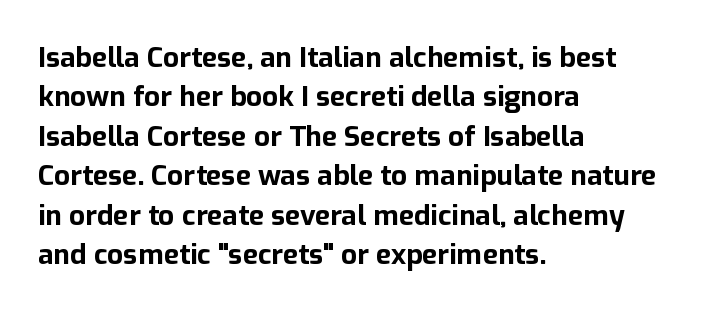
The image shows 28 px bold sans-serif type, upright; set left-aligned, normal line spacing (1.41x), normal letter spacing, not underlined; low stroke contrast and a medium x-height.
